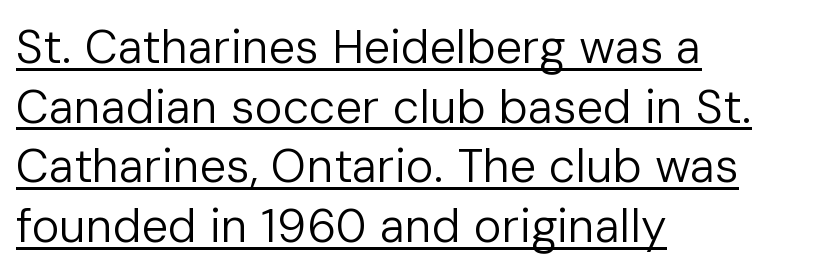
{"serif": "no", "italic": "no", "bold": "no", "weight": "regular", "width": "normal", "stroke_contrast": "low", "x_height": "medium", "monospaced": "no", "underline": "yes", "align": "left", "line_spacing": "normal", "line_spacing_ratio": 1.27, "letter_spacing": "normal", "letter_spacing_em": 0.0, "glyph_px": 47}
